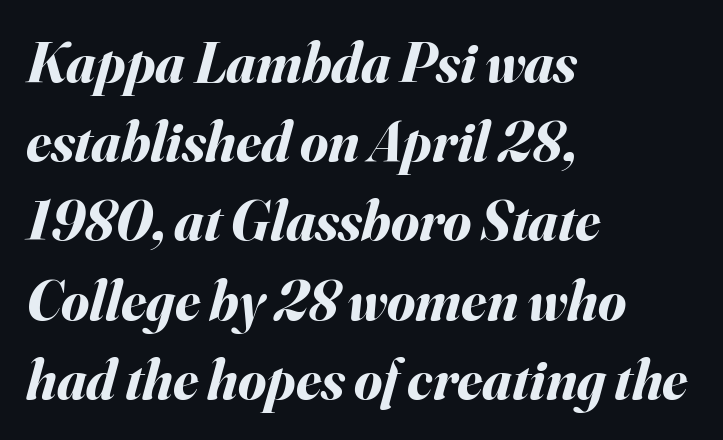
Q: Is the text bold? A: Yes.
Q: Is the text italic (slanted)? A: Yes, it leans right by about 16 degrees.
Q: Is the text underlined? A: No.
Q: How is the paragraph aligned? A: Left-aligned.
Q: Is the spacing between letters normal or unusually wide? A: Normal.
Q: Is the spacing between lines tight, normal or loose? A: Normal.
Q: Width (condensed, normal, or wide)? A: Normal.
Q: Stroke contrast? A: Medium.
Q: x-height? A: Small.
Q: Monospaced? A: No.
